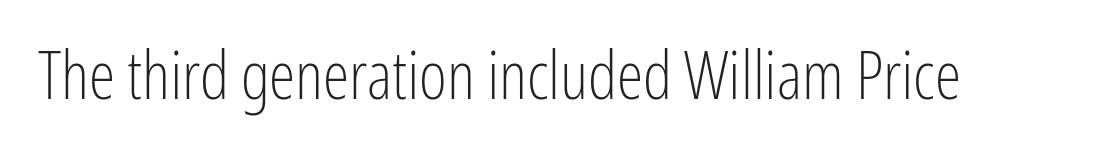
The image shows 67 px light, condensed sans-serif type, upright; set normal letter spacing, not underlined; low stroke contrast and a medium x-height.
